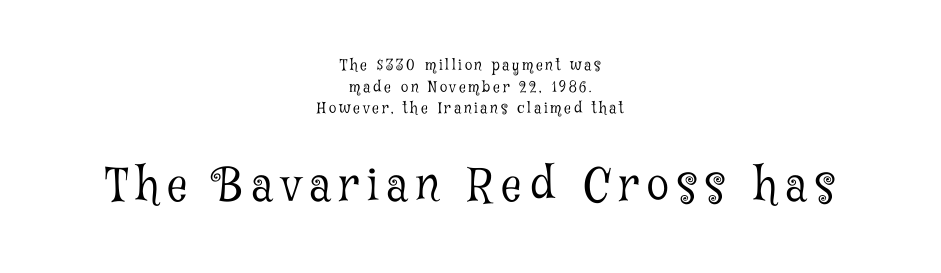
Q: Is the text bold? A: No.
Q: Is the text italic (slanted)? A: No, it is upright.
Q: Is the typeface a serif or a sans-serif typeface? A: Serif.
Q: Is the text underlined? A: No.
Q: How is the paragraph aligned? A: Centered.
Q: Is the spacing between lines tight, normal or loose? A: Normal.
Q: Which block of text is set in a larger size, the first (top) or the second (bottom)? A: The second (bottom) one.
Q: Width (condensed, normal, or wide)? A: Condensed.
Q: Stroke contrast? A: Low.
Q: x-height? A: Medium.
Q: Monospaced? A: No.
